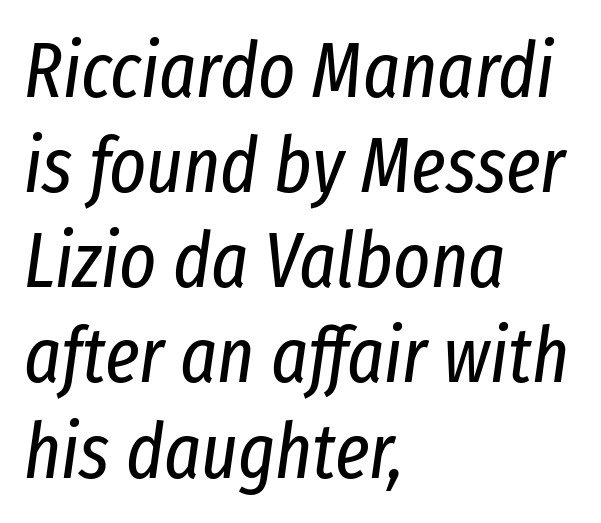
Q: Is the text bold? A: No.
Q: Is the text italic (slanted)? A: Yes, it leans right by about 8 degrees.
Q: Is the text underlined? A: No.
Q: How is the paragraph aligned? A: Left-aligned.
Q: Is the spacing between letters normal or unusually wide? A: Normal.
Q: Width (condensed, normal, or wide)? A: Condensed.
Q: Stroke contrast? A: Low.
Q: x-height? A: Medium.
Q: Monospaced? A: No.
